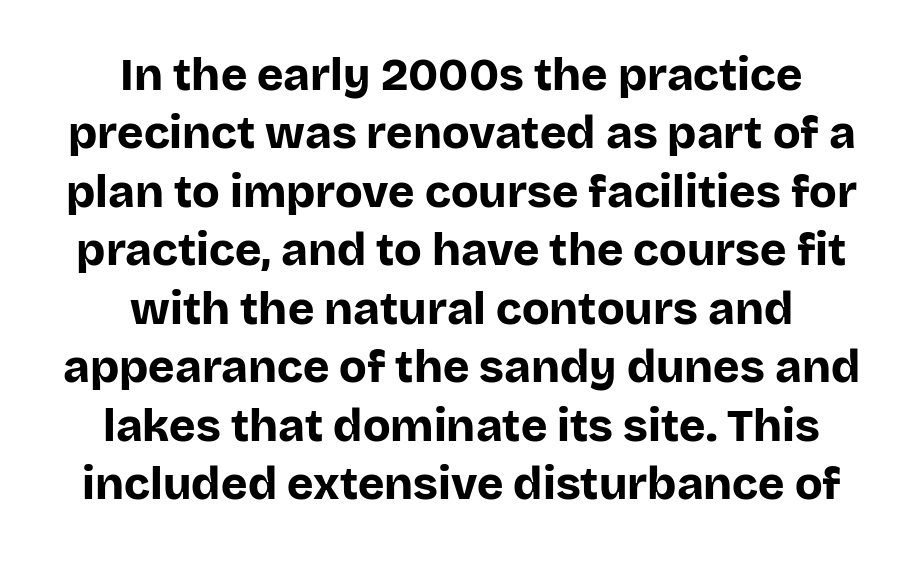
Heavy-handed strokes throughout: this text is bold. Reading down the block, each line starts at a different indent, mirrored at its end. The text was rendered using a sans face with plain stroke endings. The face used here is proportionally spaced, like ordinary book or web type. The axis of the letterforms is exactly vertical.
